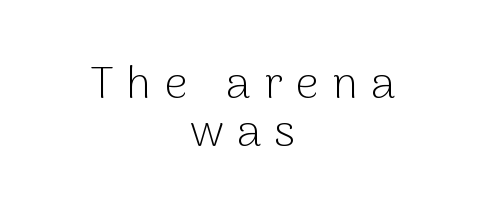
Spacing verdict: proportional, widths tailored to each character. Notice how descenders almost collide with the ascenders below — that's tight leading. If you drew a line through each stem, it would be perfectly vertical. Substantial extra tracking has been applied to these lines. Is this a heavy cut? Hardly; it is regular or lighter.
